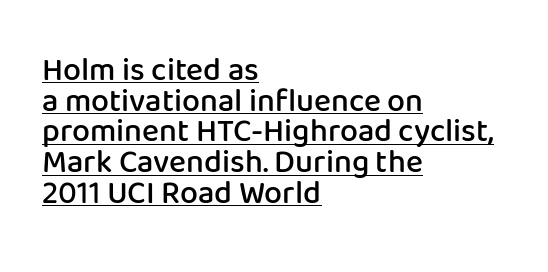
Looks like someone drew a line under every word here. The typeface chosen for these lines omits serifs. Honestly, the rows look squashed on top of each other. The rendering anchors every line to the left-hand side.
